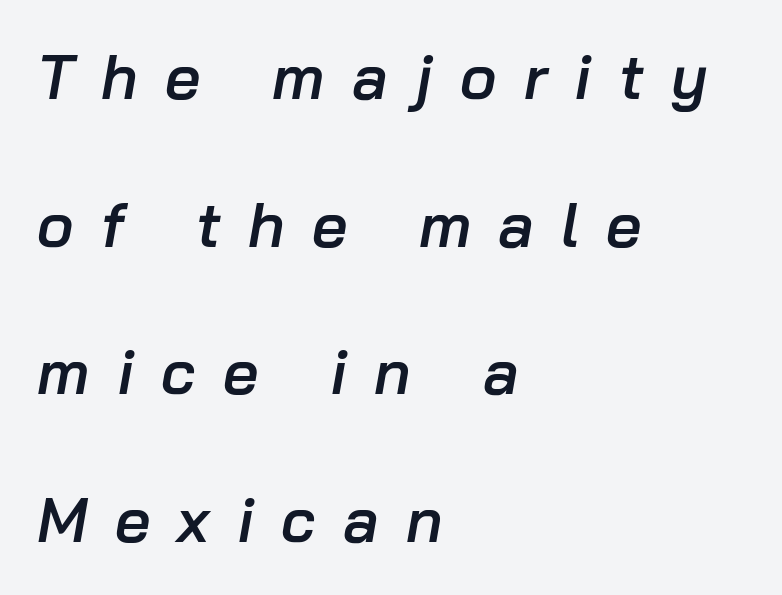
Q: Is the text bold? A: Semi-bold.
Q: Is the text italic (slanted)? A: Yes, it leans right by about 10 degrees.
Q: Is the text underlined? A: No.
Q: How is the paragraph aligned? A: Left-aligned.
Q: Is the spacing between letters normal or unusually wide? A: Unusually wide.
Q: Is the spacing between lines tight, normal or loose? A: Loose.
Q: Width (condensed, normal, or wide)? A: Normal.
Q: Stroke contrast? A: Low.
Q: x-height? A: Medium.
Q: Monospaced? A: No.
